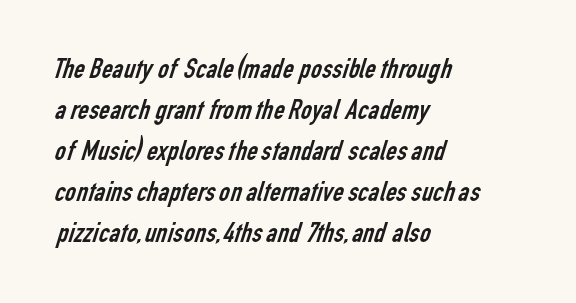
Q: Is the text bold? A: No.
Q: Is the typeface a serif or a sans-serif typeface? A: Sans-serif.
Q: Is the text underlined? A: No.
Q: How is the paragraph aligned? A: Left-aligned.
Q: Is the spacing between letters normal or unusually wide? A: Normal.
Q: Is the spacing between lines tight, normal or loose? A: Normal.
Q: Width (condensed, normal, or wide)? A: Condensed.
Q: Stroke contrast? A: Low.
Q: x-height? A: Medium.
Q: Monospaced? A: No.
